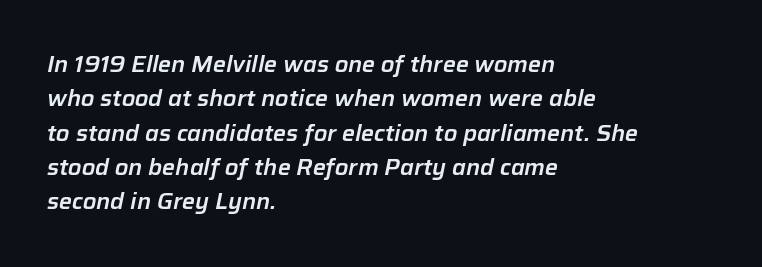
The image shows 22 px text type, italic (leaning right); set left-aligned, normal line spacing (1.56x), normal letter spacing, not underlined.
